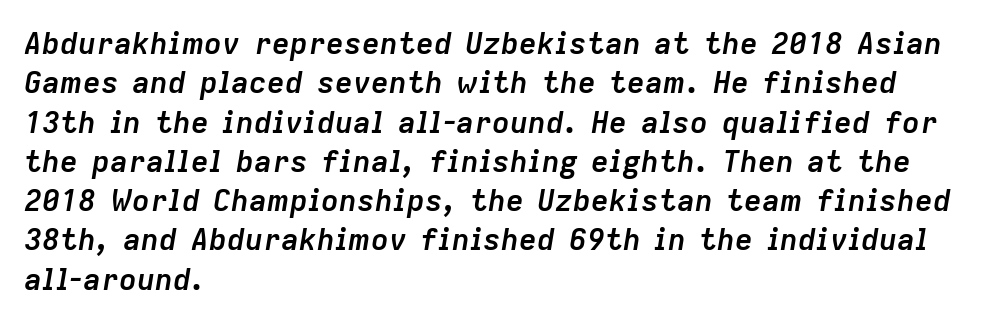
Quick note: interline space is typical. Does the lettering tilt? It does — this is italic. The string is rendered with underlining switched off. All the whitespace from short lines collects on the right. Typographic density is high because the face is bold. Is this a fixed-width face? No — the glyphs have proportional, varying widths.
